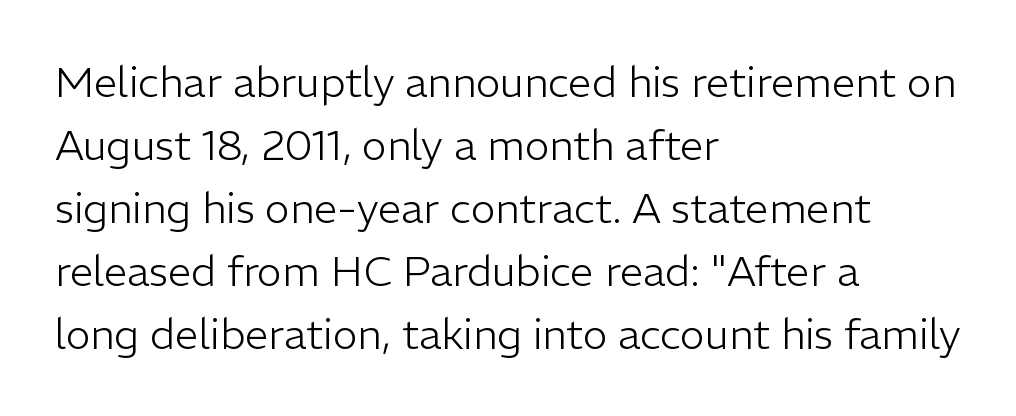
The image shows 42 px light sans-serif type, upright; set left-aligned, normal line spacing (1.5x), normal letter spacing, not underlined; low stroke contrast and a medium x-height.
